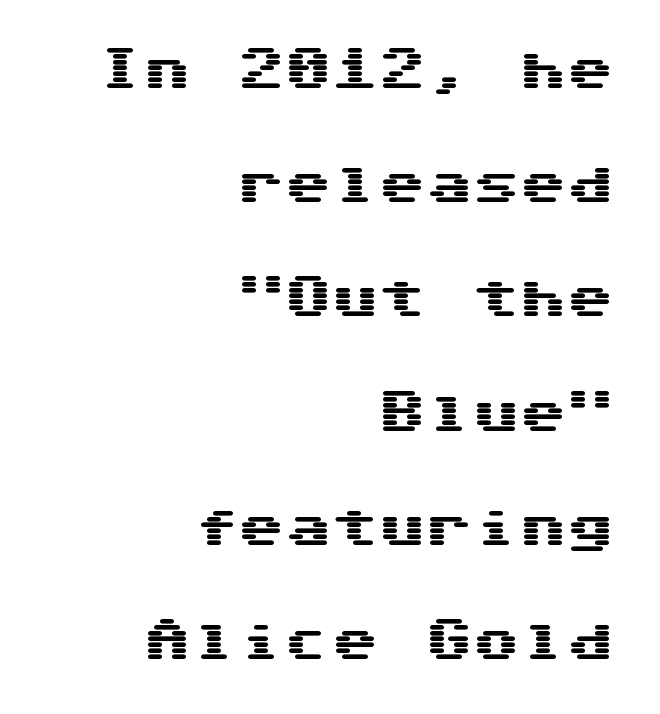
Q: Is the text italic (slanted)? A: No, it is upright.
Q: Is the typeface a serif or a sans-serif typeface? A: Sans-serif.
Q: Is the text underlined? A: No.
Q: How is the paragraph aligned? A: Right-aligned.
Q: Is the spacing between letters normal or unusually wide? A: Normal.
Q: Is the spacing between lines tight, normal or loose? A: Loose.
Q: Width (condensed, normal, or wide)? A: Wide.
Q: Stroke contrast? A: Medium.
Q: x-height? A: Medium.
